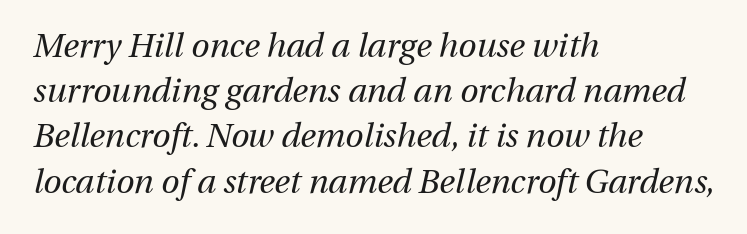
Q: Is the text bold? A: No.
Q: Is the text italic (slanted)? A: Yes, it leans right by about 13 degrees.
Q: Is the text underlined? A: No.
Q: How is the paragraph aligned? A: Left-aligned.
Q: Is the spacing between letters normal or unusually wide? A: Normal.
Q: Is the spacing between lines tight, normal or loose? A: Normal.
Q: Width (condensed, normal, or wide)? A: Normal.
Q: Stroke contrast? A: Medium.
Q: x-height? A: Medium.
Q: Monospaced? A: No.
